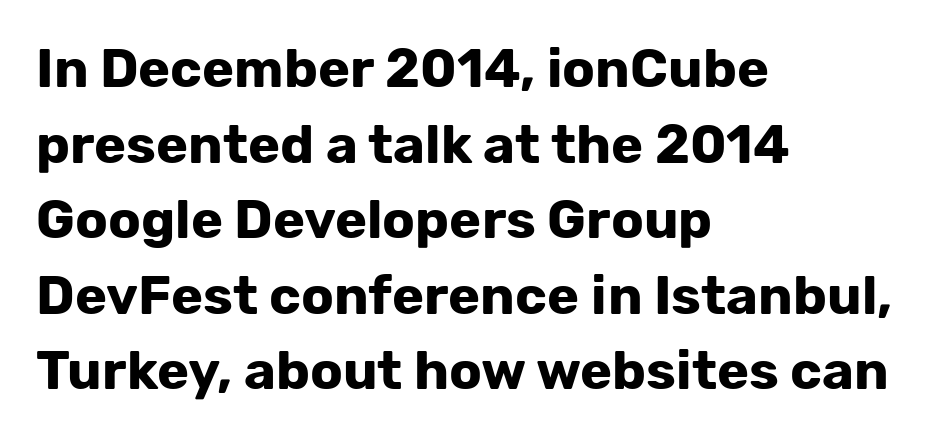
{"serif": "no", "italic": "no", "bold": "yes", "weight": "bold", "width": "normal", "stroke_contrast": "low", "x_height": "medium", "monospaced": "no", "underline": "no", "align": "left", "line_spacing": "normal", "line_spacing_ratio": 1.4, "letter_spacing": "normal", "letter_spacing_em": 0.0, "glyph_px": 54}
